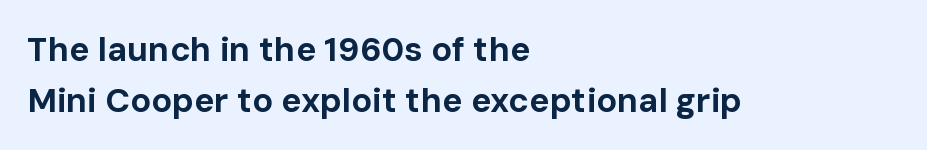
Q: Is the text bold? A: Yes.
Q: Is the text italic (slanted)? A: No, it is upright.
Q: Is the typeface a serif or a sans-serif typeface? A: Sans-serif.
Q: Is the text underlined? A: No.
Q: How is the paragraph aligned? A: Left-aligned.
Q: Is the spacing between letters normal or unusually wide? A: Normal.
Q: Is the spacing between lines tight, normal or loose? A: Normal.
Q: Width (condensed, normal, or wide)? A: Normal.
Q: Stroke contrast? A: Low.
Q: x-height? A: Medium.
Q: Monospaced? A: No.
